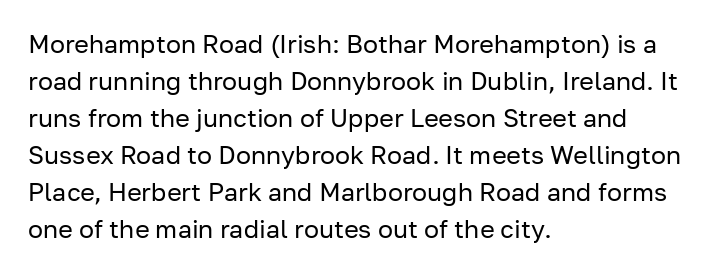
Q: Is the text bold? A: No.
Q: Is the text italic (slanted)? A: No, it is upright.
Q: Is the text underlined? A: No.
Q: How is the paragraph aligned? A: Left-aligned.
Q: Is the spacing between letters normal or unusually wide? A: Normal.
Q: Is the spacing between lines tight, normal or loose? A: Normal.
